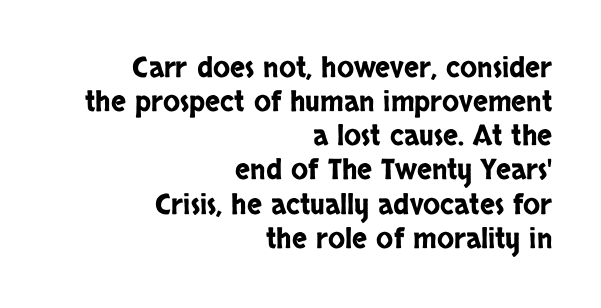
Q: Is the text italic (slanted)? A: No, it is upright.
Q: Is the typeface a serif or a sans-serif typeface? A: Sans-serif.
Q: Is the text underlined? A: No.
Q: How is the paragraph aligned? A: Right-aligned.
Q: Is the spacing between letters normal or unusually wide? A: Normal.
Q: Width (condensed, normal, or wide)? A: Condensed.
Q: Stroke contrast? A: Low.
Q: x-height? A: Large.
Q: Monospaced? A: No.
